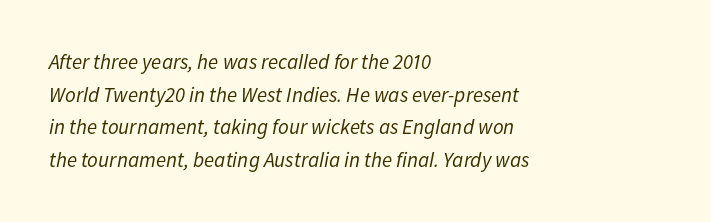
Is the type slanted? Yes — the strokes lean at a clear angle. Rows of type keep a routine distance in the vertical direction. The specimen omits any rule beneath the text block's lines. The font sits on the lighter half of the weight spectrum, regular included. The letters sit at their default tracking, neither squeezed nor spread.
